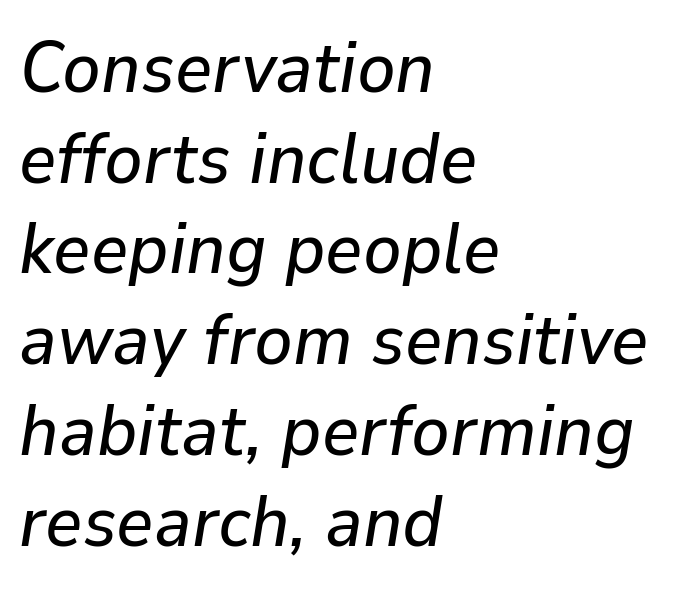
The letterforms sit shoulder to shoulder at normal distance. Short and long lines alike share a common starting point at left. Note the varied advance widths — an 'i' is clearly narrower than an 'm'. Slant detected: the letters are inclined. Descender tails drop into unmarked territory.
